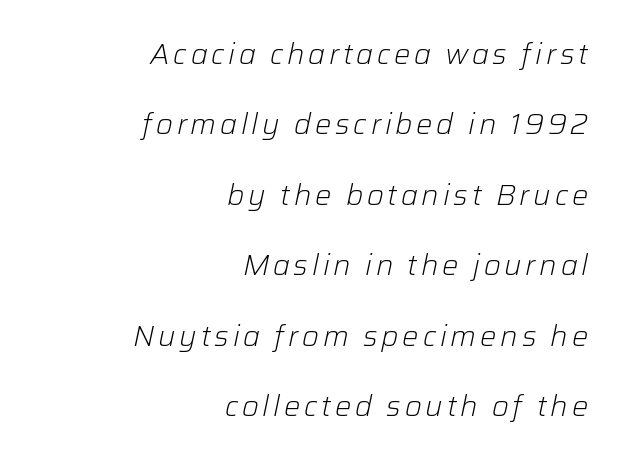
Leading: increased. This rendering features lettering with no underline. A student would call this right alignment; a typographer would say flush right, rag left. Stems here are at most as thick as an everyday book face.
